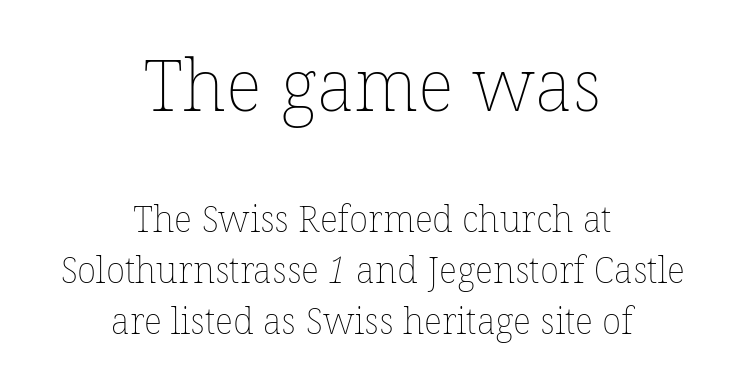
The image shows 72 px thin type; set centered, normal line spacing (1.41x), normal letter spacing, not underlined; the first (top) block is 2.0x larger; low stroke contrast and a medium x-height.
